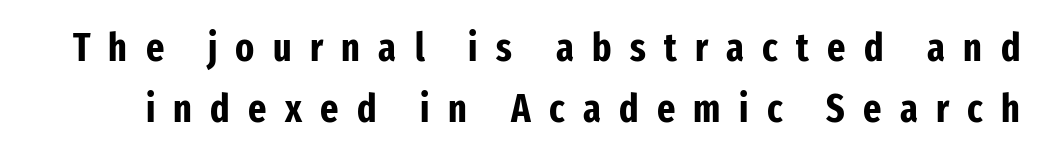
The image shows 39 px bold, condensed sans-serif type, upright; set normal line spacing (1.56x), unusually wide letter spacing (+0.47 em), not underlined; low stroke contrast and a medium x-height.
